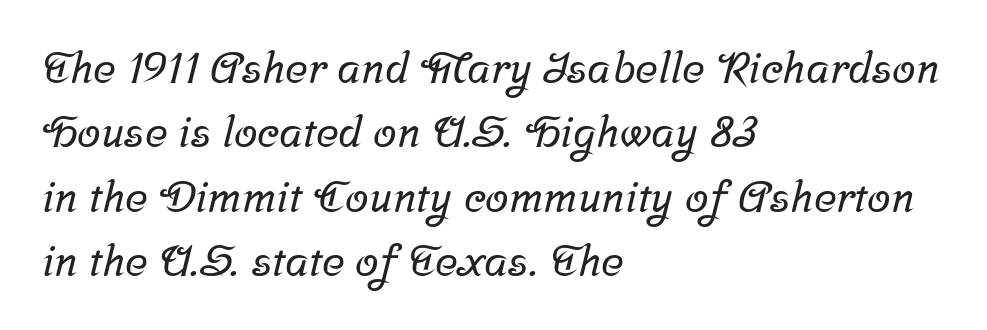
The image shows 43 px text type; set left-aligned, normal line spacing (1.5x), normal letter spacing, not underlined; low stroke contrast and a medium x-height.
